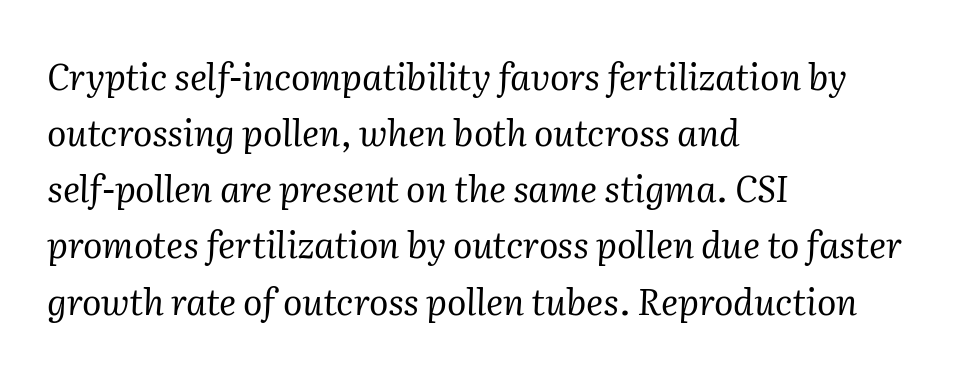
Heaviness? Minimal to ordinary, like unemphasized prose. Slanted lettering throughout. In terms of letterspacing, this is plain default setting. Old-style or modern, the face here clearly has serifs. Lines of text with bare space underneath. One-word summary of the alignment: left.
